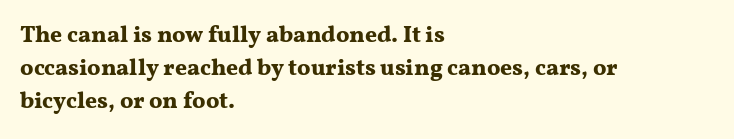
The gaps between neighbouring characters are ordinary and unremarkable. A dark, heavy texture on the line: the type is bold. Leftover space on each line is placed entirely after the last word. Reading down the column, the eye jumps a familiar distance to each next line. This is the regular roman posture of the typeface.
